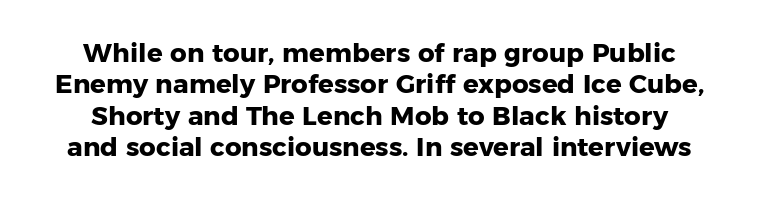
Q: Is the text bold? A: Yes.
Q: Is the text italic (slanted)? A: No, it is upright.
Q: Is the text underlined? A: No.
Q: Is the spacing between letters normal or unusually wide? A: Normal.
